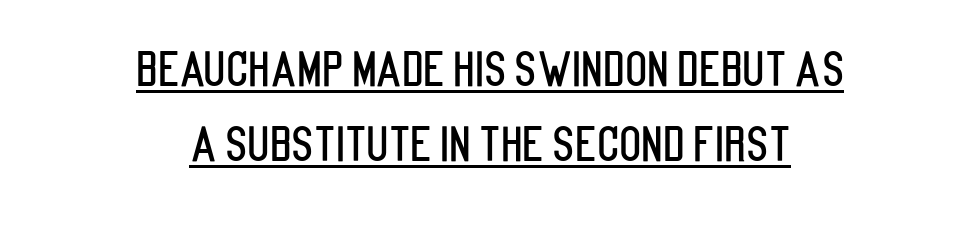
{"serif": "no", "italic": "no", "width": "condensed", "stroke_contrast": "low", "x_height": "large", "monospaced": "no", "underline": "yes", "align": "center", "line_spacing": "normal", "line_spacing_ratio": 1.63, "letter_spacing": "normal", "letter_spacing_em": 0.0, "glyph_px": 46}
